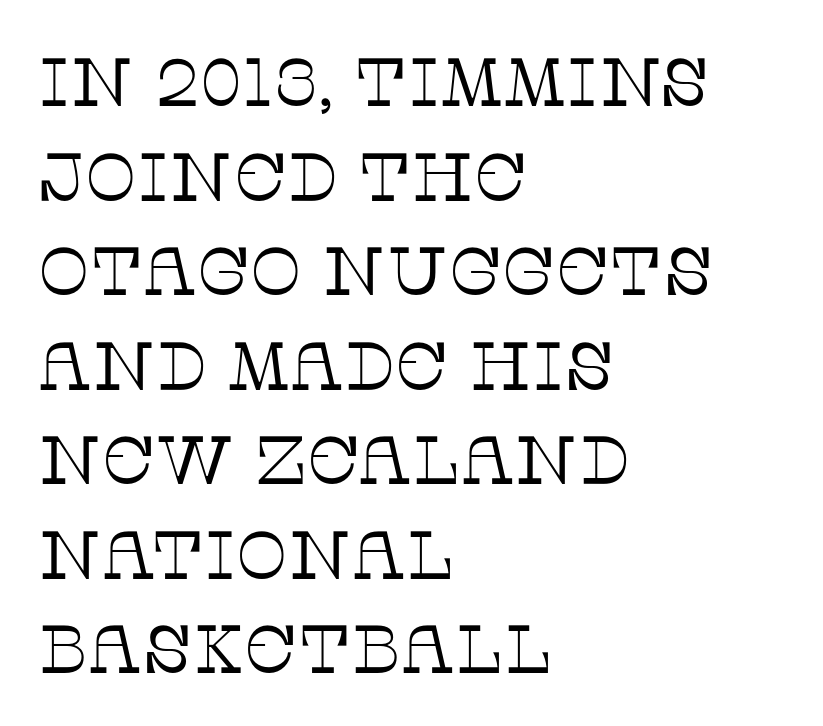
Q: Is the text bold? A: No.
Q: Is the text italic (slanted)? A: No, it is upright.
Q: Is the typeface a serif or a sans-serif typeface? A: Serif.
Q: Is the text underlined? A: No.
Q: How is the paragraph aligned? A: Left-aligned.
Q: Is the spacing between letters normal or unusually wide? A: Normal.
Q: Is the spacing between lines tight, normal or loose? A: Normal.
Q: Width (condensed, normal, or wide)? A: Normal.
Q: Stroke contrast? A: Low.
Q: x-height? A: Large.
Q: Monospaced? A: No.
